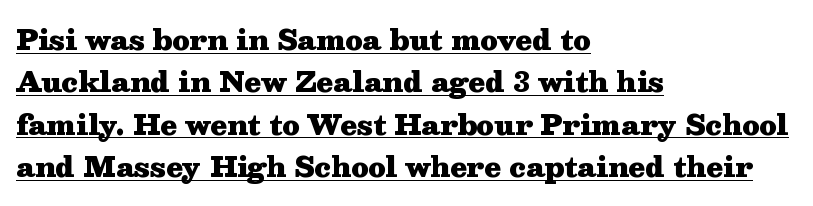
{"italic": "no", "bold": "yes", "underline": "yes", "align": "left", "line_spacing": "normal", "line_spacing_ratio": 1.57, "letter_spacing": "normal", "letter_spacing_em": 0.0, "glyph_px": 27}
